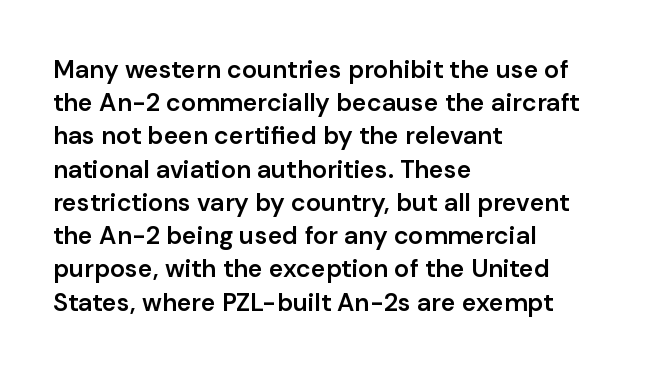
Which margin do the lines hug? The left one — the right edge is uneven. The space beneath each line is pristine and unruled. The line texture is even and compact thanks to regular tracking. Line spacing here is normal. The face used here is a semibold: visibly heavier than regular, lighter than bold.
